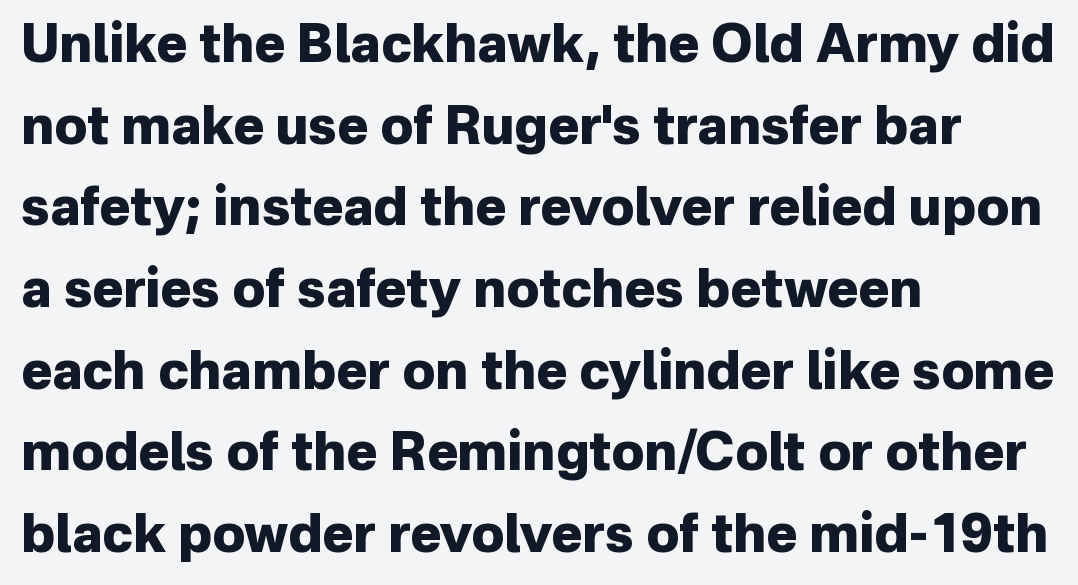
{"serif": "no", "italic": "no", "bold": "yes", "weight": "heavy", "width": "normal", "stroke_contrast": "low", "x_height": "medium", "monospaced": "no", "underline": "no", "align": "left", "line_spacing": "normal", "line_spacing_ratio": 1.57, "letter_spacing": "normal", "letter_spacing_em": 0.0, "glyph_px": 52}
